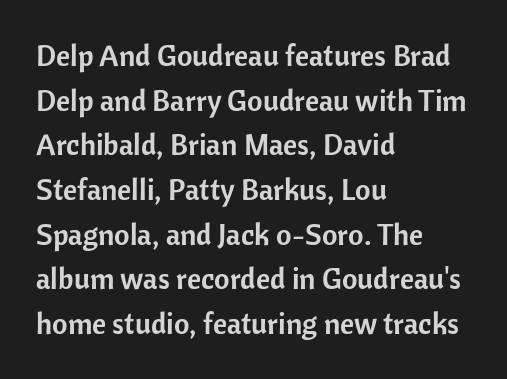
Q: Is the text italic (slanted)? A: No, it is upright.
Q: Is the typeface a serif or a sans-serif typeface? A: Sans-serif.
Q: Is the text underlined? A: No.
Q: How is the paragraph aligned? A: Left-aligned.
Q: Is the spacing between letters normal or unusually wide? A: Normal.
Q: Is the spacing between lines tight, normal or loose? A: Normal.
Q: Width (condensed, normal, or wide)? A: Normal.
Q: Stroke contrast? A: Low.
Q: x-height? A: Medium.
Q: Monospaced? A: No.
